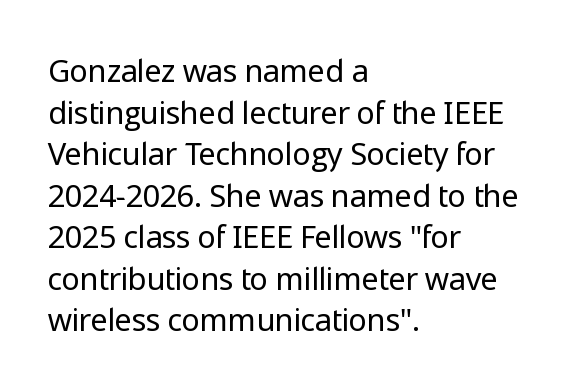
Q: Is the text bold? A: No.
Q: Is the text italic (slanted)? A: No, it is upright.
Q: Is the typeface a serif or a sans-serif typeface? A: Sans-serif.
Q: Is the text underlined? A: No.
Q: How is the paragraph aligned? A: Left-aligned.
Q: Is the spacing between letters normal or unusually wide? A: Normal.
Q: Is the spacing between lines tight, normal or loose? A: Normal.
Q: Width (condensed, normal, or wide)? A: Normal.
Q: Stroke contrast? A: Low.
Q: x-height? A: Medium.
Q: Monospaced? A: No.
